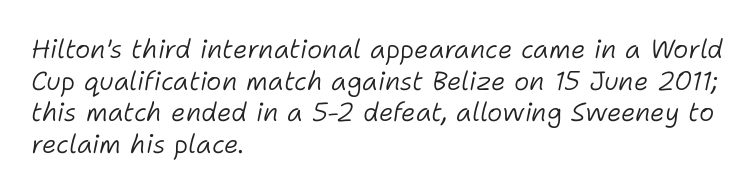
The image shows 26 px text type, italic (leaning right); set left-aligned, line spacing 1.22x, normal letter spacing, not underlined.
